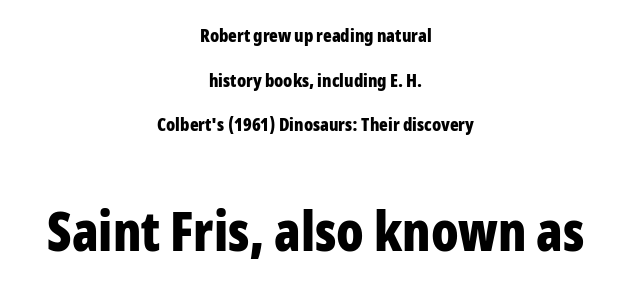
Typographic density is high because the face is bold. Vertical strokes here are truly vertical. The type is set solid horizontally, with unmodified tracking. Honestly, the rows look like they've been pulled way apart.
